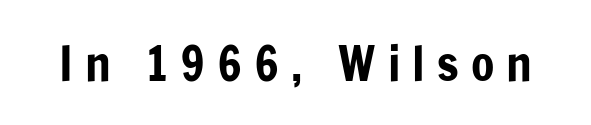
Style check: upright. Descender tails drop into unmarked territory. Observe the absence of serifs on each vertical stroke in this sample. The letters advance in unequal steps, a hallmark of proportional type.
